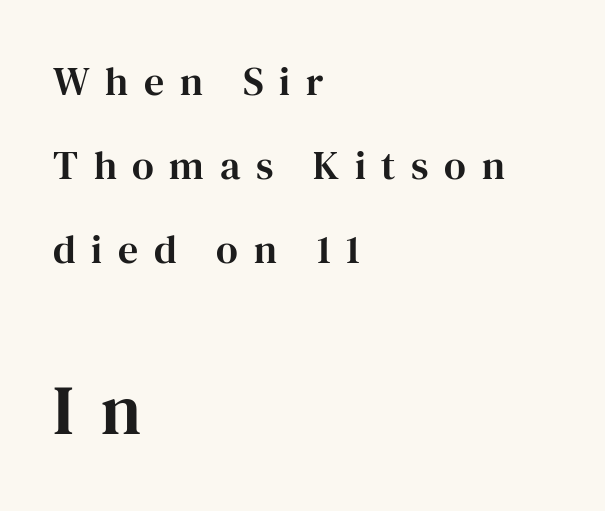
{"serif": "yes", "italic": "no", "width": "normal", "stroke_contrast": "high", "x_height": "medium", "monospaced": "no", "underline": "no", "align": "left", "line_spacing": "loose", "line_spacing_ratio": 2.1, "letter_spacing": "wide", "letter_spacing_em": 0.39, "larger_block": "second", "size_ratio": 1.75, "glyph_px": 70}
